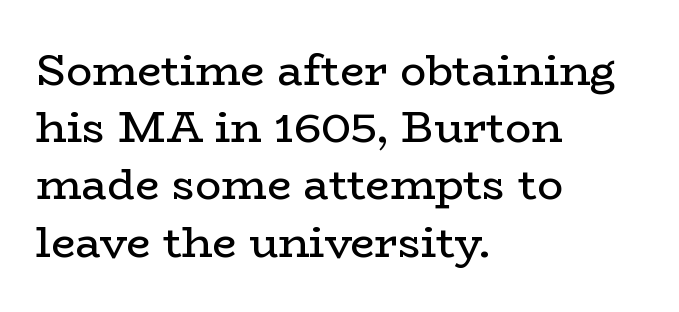
{"serif": "yes", "italic": "no", "bold": "no", "weight": "regular", "width": "wide", "stroke_contrast": "low", "x_height": "medium", "monospaced": "no", "underline": "no", "align": "left", "line_spacing": "normal", "line_spacing_ratio": 1.33, "letter_spacing": "normal", "letter_spacing_em": 0.0, "glyph_px": 43}
